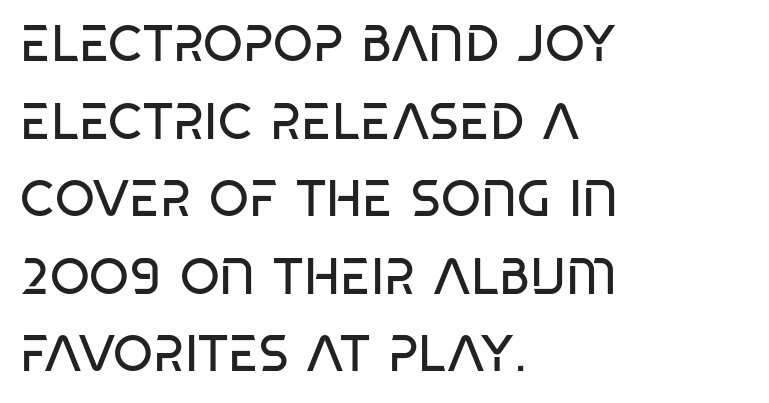
{"serif": "no", "bold": "no", "weight": "regular", "width": "condensed", "stroke_contrast": "low", "x_height": "large", "monospaced": "no", "underline": "no", "align": "left", "line_spacing": "normal", "line_spacing_ratio": 1.52, "letter_spacing": "normal", "letter_spacing_em": 0.0, "glyph_px": 51}
